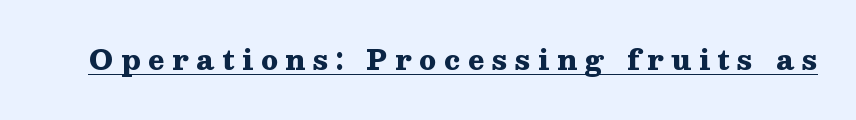
These lines have a slow, spaced-out rhythm from letter to letter. A baseline rule has been typeset under these characters. Ordinary non-slanted type is in use. Chunky letters — that's bold for sure.
